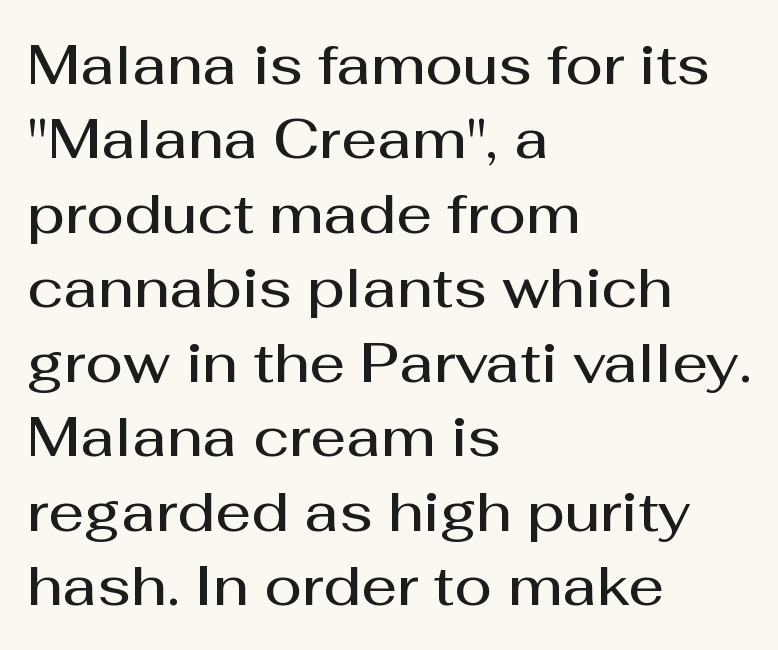
{"serif": "no", "italic": "no", "bold": "semi", "weight": "semibold", "width": "normal", "stroke_contrast": "medium", "x_height": "medium", "monospaced": "no", "underline": "no", "align": "left", "line_spacing": "normal", "line_spacing_ratio": 1.33, "letter_spacing": "normal", "letter_spacing_em": 0.0, "glyph_px": 56}
